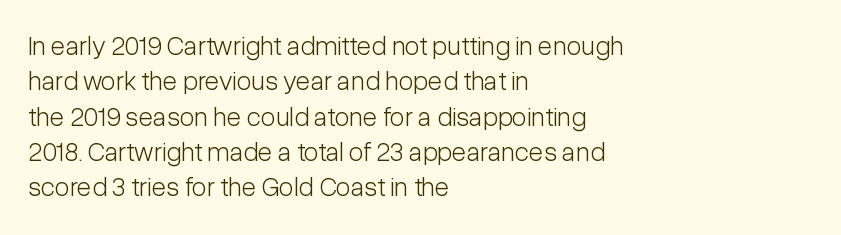
The image shows 27 px text type, upright; set left-aligned, normal line spacing (1.31x), normal letter spacing, not underlined.
